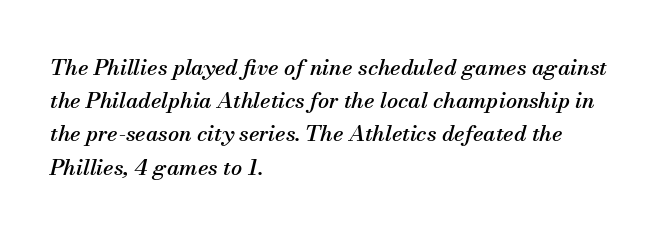
The specimen omits any rule beneath the text block's lines. Honestly, the row spacing looks completely unremarkable. Each line starts at the same left margin while the right side varies. The gaps between neighbouring characters are ordinary and unremarkable. The glyphs look as if they've been sheared to an angle.
